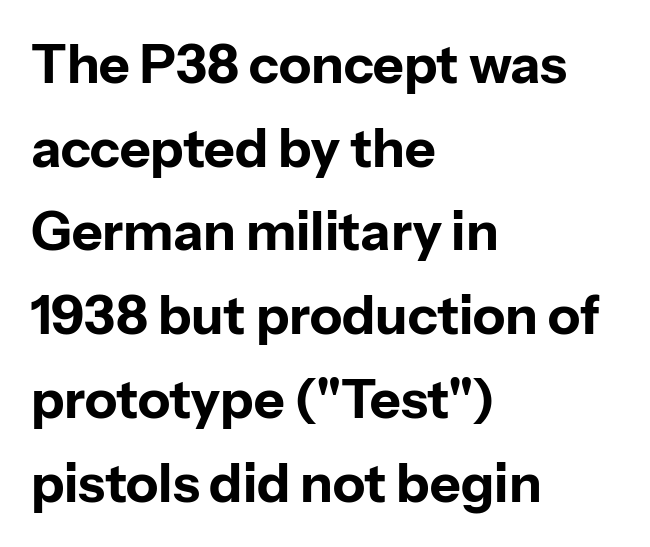
{"serif": "no", "italic": "no", "bold": "yes", "weight": "bold", "width": "normal", "stroke_contrast": "low", "x_height": "medium", "monospaced": "no", "underline": "no", "align": "left", "line_spacing": "normal", "line_spacing_ratio": 1.58, "letter_spacing": "normal", "letter_spacing_em": 0.0, "glyph_px": 53}
